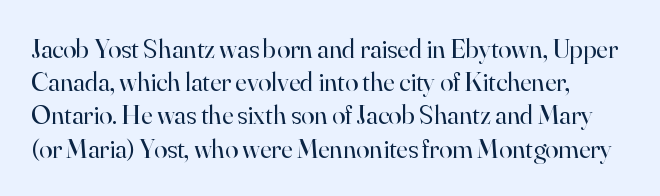
Underlining? Definitely not there. Nope, not italic — everything's standing straight. Letters have the restrained weight of plain body copy at most. This rendering leaves character spacing at its baseline value.
